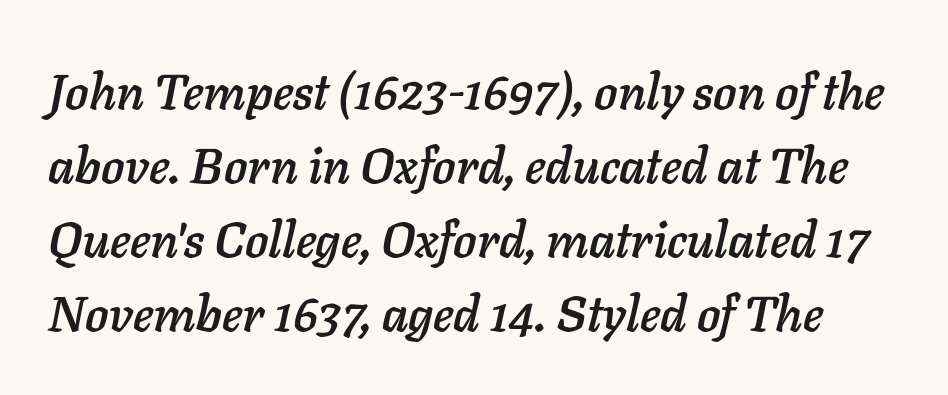
Q: Is the text italic (slanted)? A: Yes, it leans right by about 11 degrees.
Q: Is the text underlined? A: No.
Q: Is the spacing between letters normal or unusually wide? A: Normal.
Q: Is the spacing between lines tight, normal or loose? A: Normal.
Q: Width (condensed, normal, or wide)? A: Normal.
Q: Stroke contrast? A: Low.
Q: x-height? A: Medium.
Q: Monospaced? A: No.
